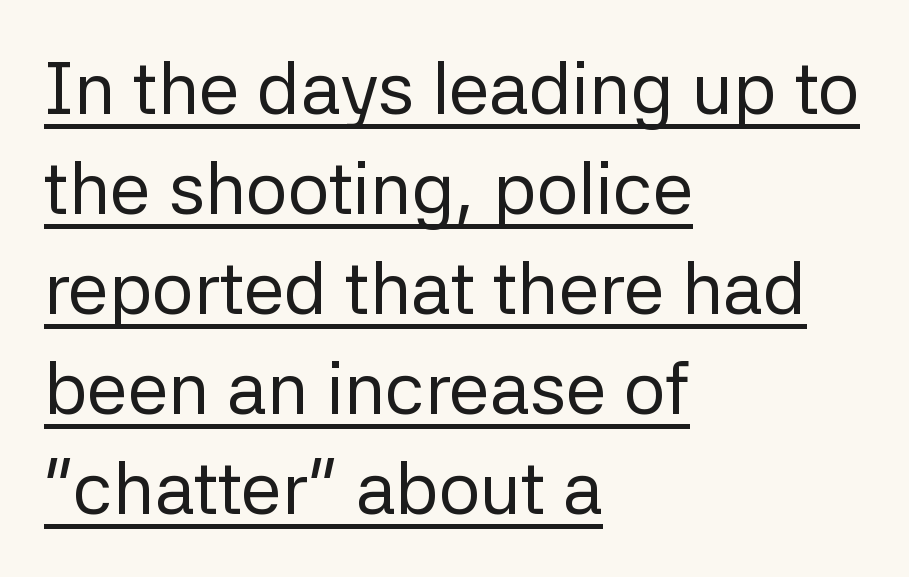
You can see a thin bar hugging the bottom of the glyphs. Each new line begins a customary step beneath the previous one. The passage is arranged the way most books set body copy — flush left. The lettering stays uniformly vertical, giving the passage a roman look. Typographically, this falls in the sans-serif category. Do the characters align in a grid? No, the font is proportional.
